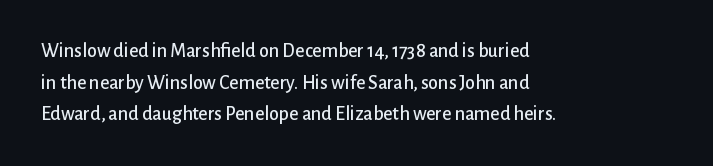
The image shows 20 px text type, upright; set left-aligned, normal line spacing (1.58x), normal letter spacing, not underlined.
